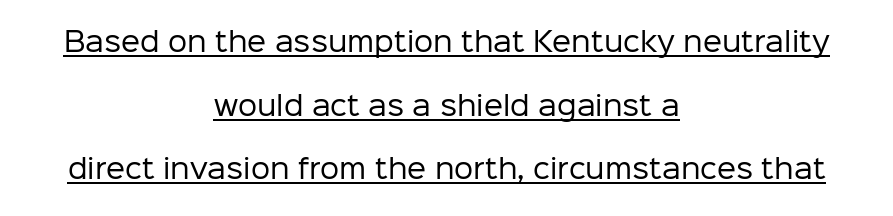
The typesetter has applied underlining to the passage shown. One glance says open: line gaps are wider than usual. Spacing between characters is what you'd get straight out of the box. The typesetter chose a symmetrical, centered arrangement here. A typesetter would mark this as roman, not italic.
